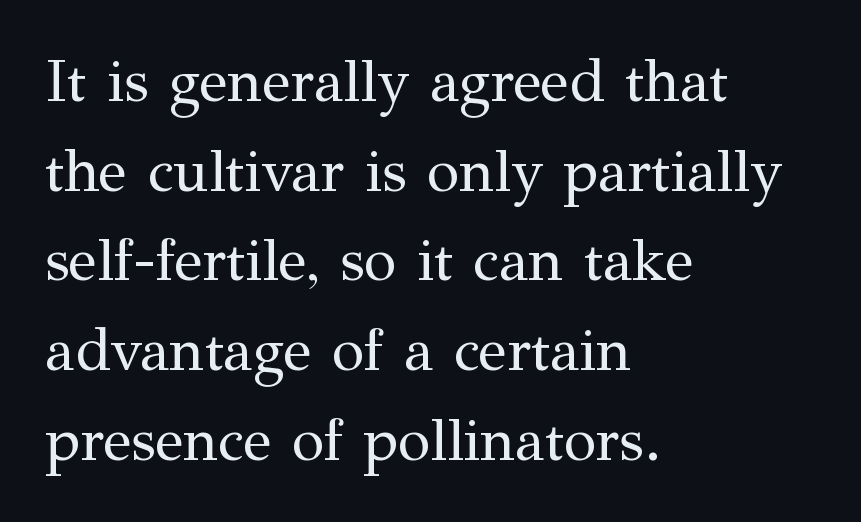
In terms of posture, this sample is upright. Regarding serifs, this sample has them. Observe the ordinary spacing: letters are neighbours, not strangers. Think of a printed novel: that variable character pitch is what you see here. Words float on clear page, feet unadorned. Each line starts at the same left margin while the right side varies.
